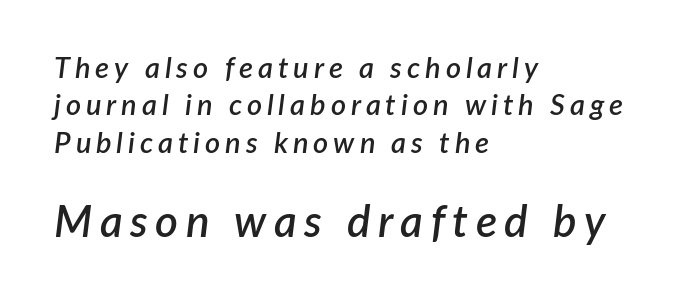
Q: Is the text bold? A: Semi-bold.
Q: Is the text italic (slanted)? A: Yes, it leans right by about 7 degrees.
Q: Is the text underlined? A: No.
Q: How is the paragraph aligned? A: Left-aligned.
Q: Is the spacing between lines tight, normal or loose? A: Normal.
Q: Which block of text is set in a larger size, the first (top) or the second (bottom)? A: The second (bottom) one.
Q: Width (condensed, normal, or wide)? A: Normal.
Q: Stroke contrast? A: Low.
Q: x-height? A: Medium.
Q: Monospaced? A: No.
